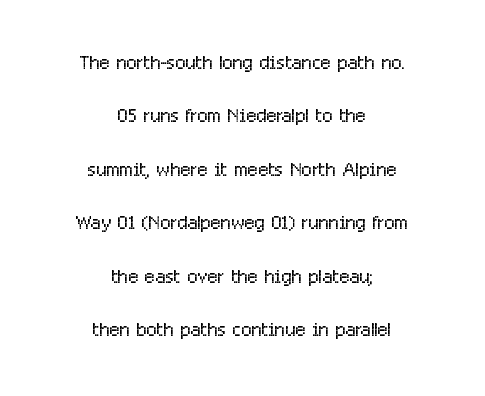
The image shows 27 px text type, upright; set centered, loose line spacing (1.98x), normal letter spacing, not underlined.
